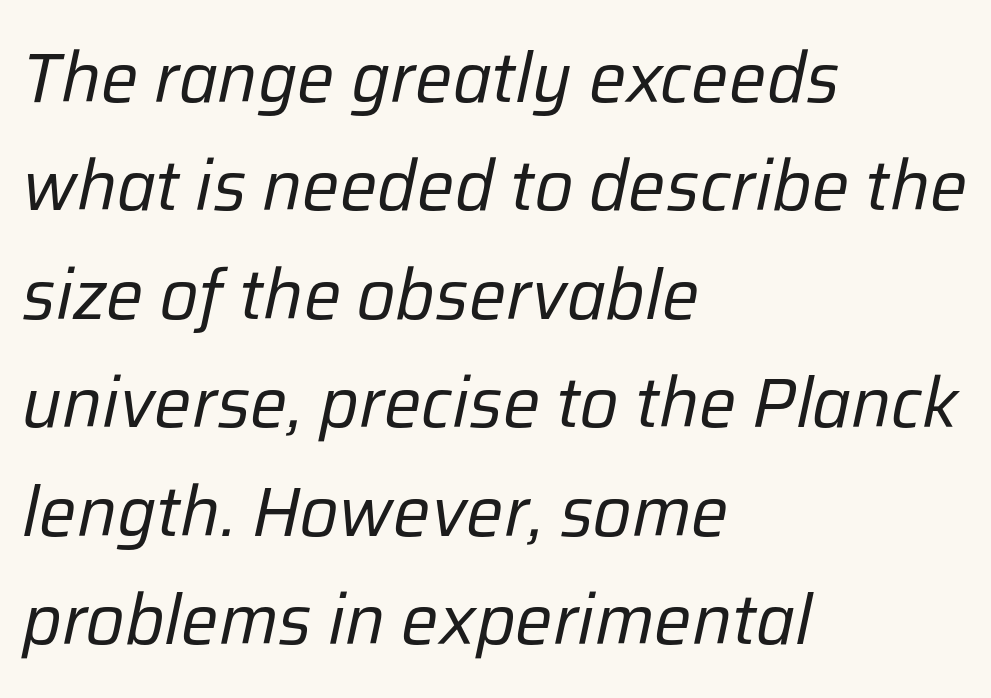
The image shows 70 px regular-weight type, italic (leaning right); set left-aligned, normal line spacing (1.55x), normal letter spacing, not underlined; low stroke contrast and a medium x-height.
